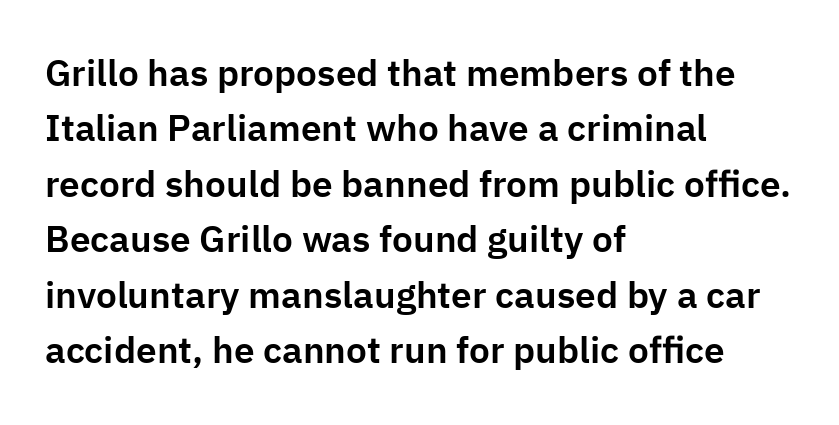
The image shows 37 px sans-serif type, upright; set left-aligned, normal line spacing (1.5x), normal letter spacing, not underlined; low stroke contrast and a medium x-height.
